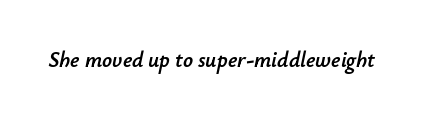
Q: Is the text italic (slanted)? A: Yes, it leans right by about 12 degrees.
Q: Is the text underlined? A: No.
Q: Is the spacing between letters normal or unusually wide? A: Normal.
